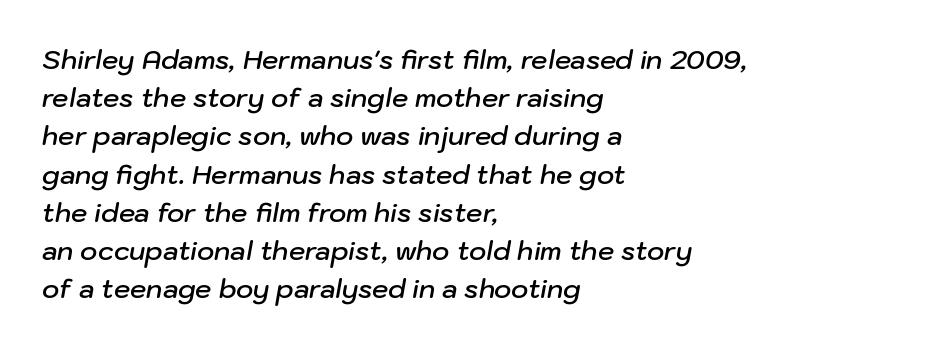
Q: Is the text bold? A: Semi-bold.
Q: Is the text italic (slanted)? A: Yes, it leans right by about 10 degrees.
Q: Is the text underlined? A: No.
Q: How is the paragraph aligned? A: Left-aligned.
Q: Is the spacing between letters normal or unusually wide? A: Normal.
Q: Is the spacing between lines tight, normal or loose? A: Normal.
